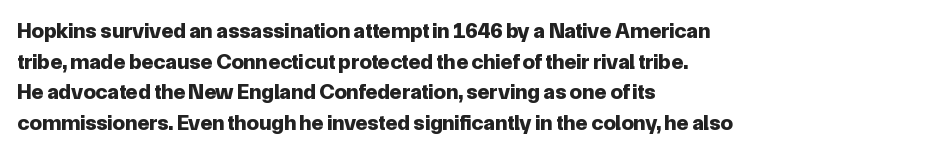
If you drew a line through each stem, it would be perfectly vertical. A normal amount of white space separates one row of letters from the next. Unmarked baselines from the first word to the last. Pretty heavy lettering here — definitely bold. The paragraph has a hard left edge and a soft right edge. These lines keep a tight, regular rhythm from letter to letter.
